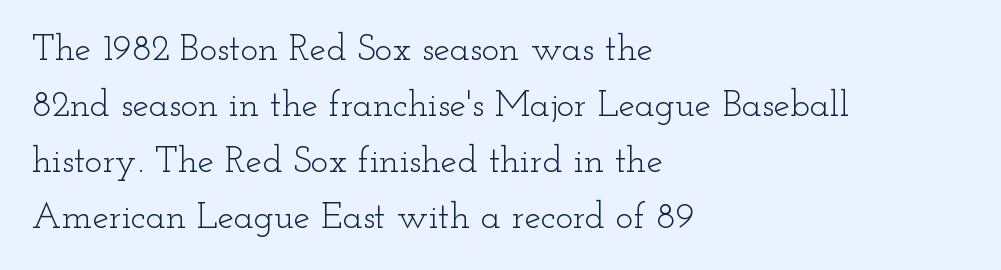
Q: Is the text bold? A: No.
Q: Is the text italic (slanted)? A: No, it is upright.
Q: Is the typeface a serif or a sans-serif typeface? A: Serif.
Q: Is the text underlined? A: No.
Q: How is the paragraph aligned? A: Left-aligned.
Q: Is the spacing between letters normal or unusually wide? A: Normal.
Q: Is the spacing between lines tight, normal or loose? A: Normal.
Q: Width (condensed, normal, or wide)? A: Wide.
Q: Stroke contrast? A: Low.
Q: x-height? A: Small.
Q: Monospaced? A: No.
